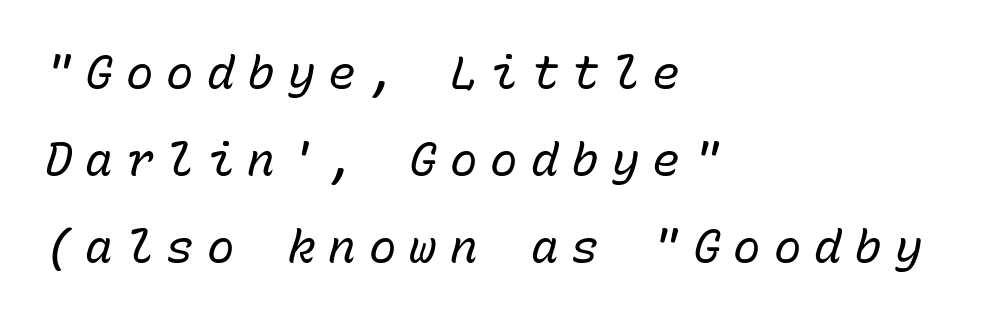
{"italic": "yes", "lean": "right", "slant_degrees": 15, "bold": "no", "weight": "regular", "width": "normal", "stroke_contrast": "low", "x_height": "medium", "monospaced": "yes", "underline": "no", "align": "left", "line_spacing_ratio": 1.89, "letter_spacing": "wide", "letter_spacing_em": 0.28, "glyph_px": 46}
